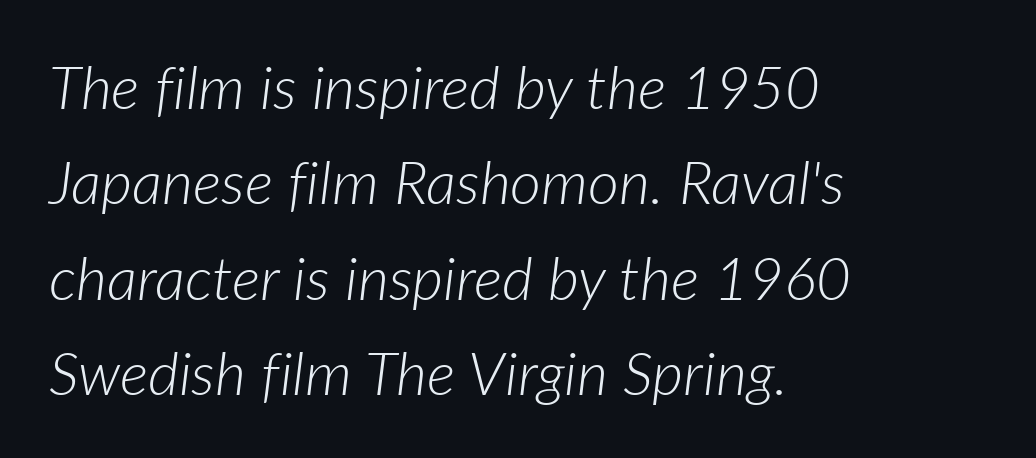
Q: Is the text bold? A: No.
Q: Is the text italic (slanted)? A: Yes, it leans right by about 7 degrees.
Q: Is the text underlined? A: No.
Q: How is the paragraph aligned? A: Left-aligned.
Q: Is the spacing between letters normal or unusually wide? A: Normal.
Q: Is the spacing between lines tight, normal or loose? A: Normal.
Q: Width (condensed, normal, or wide)? A: Normal.
Q: Stroke contrast? A: Low.
Q: x-height? A: Medium.
Q: Monospaced? A: No.
